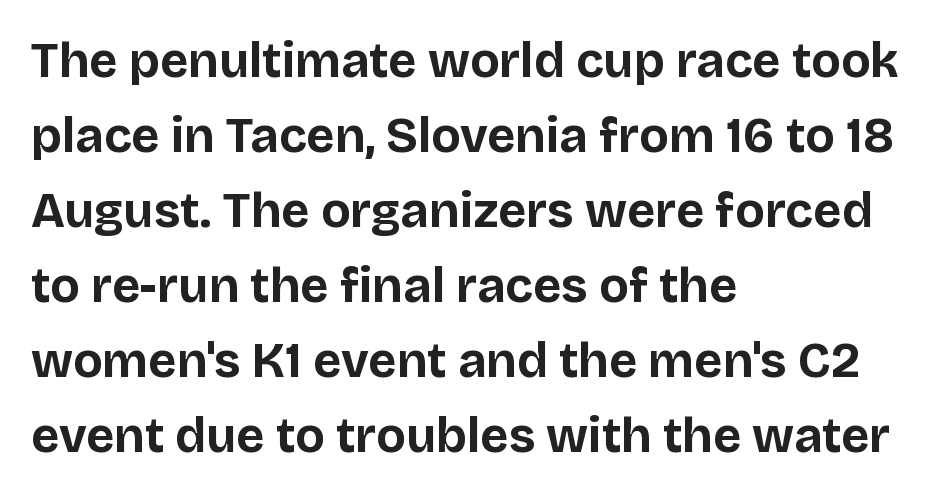
{"serif": "no", "italic": "no", "bold": "yes", "weight": "bold", "width": "normal", "stroke_contrast": "low", "x_height": "large", "monospaced": "no", "underline": "no", "align": "left", "line_spacing": "normal", "line_spacing_ratio": 1.53, "letter_spacing": "normal", "letter_spacing_em": 0.0, "glyph_px": 49}
